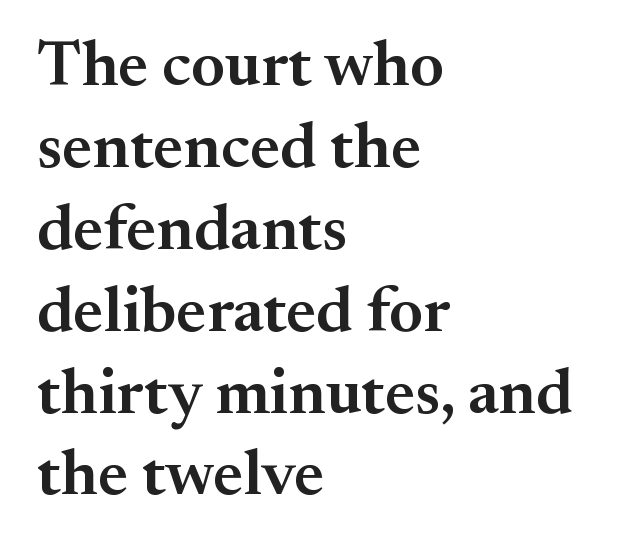
Q: Is the text bold? A: Semi-bold.
Q: Is the text italic (slanted)? A: No, it is upright.
Q: Is the typeface a serif or a sans-serif typeface? A: Serif.
Q: Is the text underlined? A: No.
Q: How is the paragraph aligned? A: Left-aligned.
Q: Is the spacing between letters normal or unusually wide? A: Normal.
Q: Is the spacing between lines tight, normal or loose? A: Normal.
Q: Width (condensed, normal, or wide)? A: Normal.
Q: Stroke contrast? A: Medium.
Q: x-height? A: Small.
Q: Monospaced? A: No.
